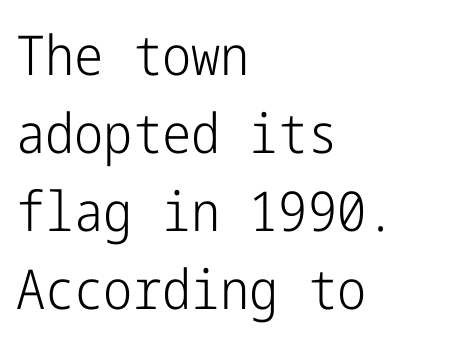
Q: Is the text bold? A: No.
Q: Is the text italic (slanted)? A: No, it is upright.
Q: Is the typeface a serif or a sans-serif typeface? A: Sans-serif.
Q: Is the text underlined? A: No.
Q: How is the paragraph aligned? A: Left-aligned.
Q: Is the spacing between letters normal or unusually wide? A: Normal.
Q: Is the spacing between lines tight, normal or loose? A: Normal.
Q: Width (condensed, normal, or wide)? A: Condensed.
Q: Stroke contrast? A: Low.
Q: x-height? A: Medium.
